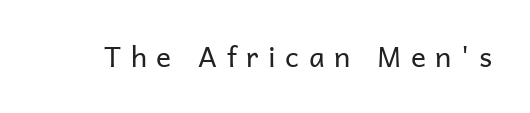
Q: Is the text bold? A: No.
Q: Is the text italic (slanted)? A: No, it is upright.
Q: Is the typeface a serif or a sans-serif typeface? A: Sans-serif.
Q: Is the text underlined? A: No.
Q: Is the spacing between letters normal or unusually wide? A: Unusually wide.
Q: Width (condensed, normal, or wide)? A: Normal.
Q: Stroke contrast? A: Low.
Q: x-height? A: Medium.
Q: Monospaced? A: No.
